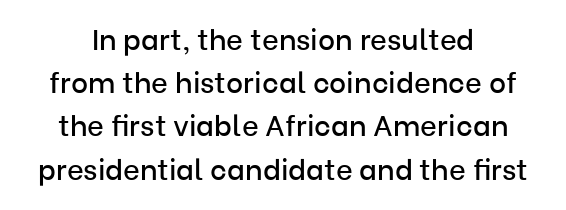
{"serif": "no", "italic": "no", "width": "normal", "stroke_contrast": "low", "x_height": "medium", "monospaced": "no", "underline": "no", "line_spacing": "normal", "line_spacing_ratio": 1.49, "letter_spacing": "normal", "letter_spacing_em": 0.0, "glyph_px": 29}
